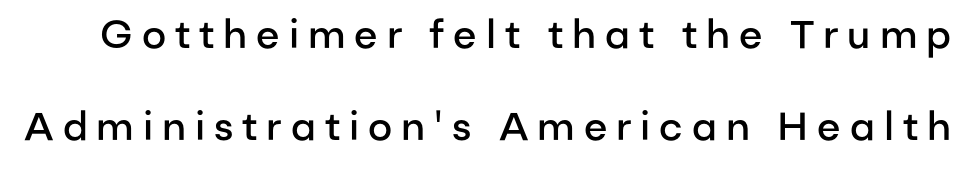
Q: Is the text bold? A: Semi-bold.
Q: Is the text italic (slanted)? A: No, it is upright.
Q: Is the typeface a serif or a sans-serif typeface? A: Sans-serif.
Q: Is the text underlined? A: No.
Q: Is the spacing between letters normal or unusually wide? A: Unusually wide.
Q: Is the spacing between lines tight, normal or loose? A: Loose.
Q: Width (condensed, normal, or wide)? A: Normal.
Q: Stroke contrast? A: Low.
Q: x-height? A: Medium.
Q: Monospaced? A: No.
